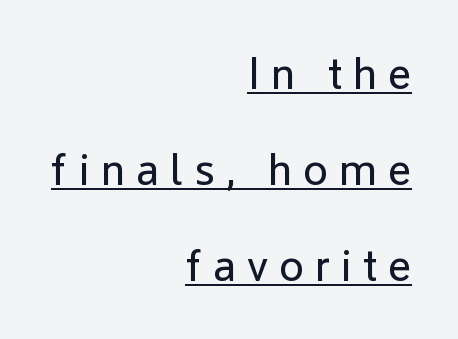
{"serif": "no", "italic": "no", "bold": "no", "weight": "regular", "width": "normal", "stroke_contrast": "low", "x_height": "medium", "monospaced": "no", "underline": "yes", "align": "right", "line_spacing": "loose", "line_spacing_ratio": 2.13, "letter_spacing": "wide", "letter_spacing_em": 0.24, "glyph_px": 45}
